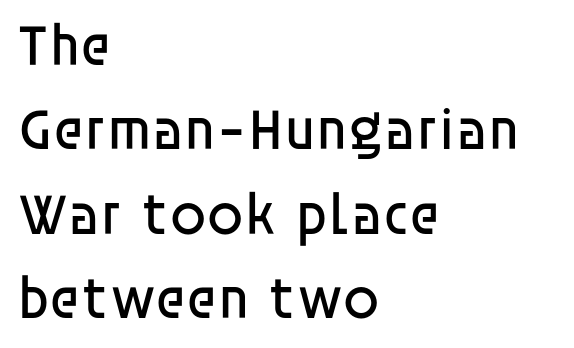
Q: Is the text bold? A: No.
Q: Is the text italic (slanted)? A: No, it is upright.
Q: Is the typeface a serif or a sans-serif typeface? A: Sans-serif.
Q: Is the text underlined? A: No.
Q: How is the paragraph aligned? A: Left-aligned.
Q: Is the spacing between letters normal or unusually wide? A: Normal.
Q: Is the spacing between lines tight, normal or loose? A: Normal.
Q: Width (condensed, normal, or wide)? A: Normal.
Q: Stroke contrast? A: Low.
Q: x-height? A: Large.
Q: Monospaced? A: No.
